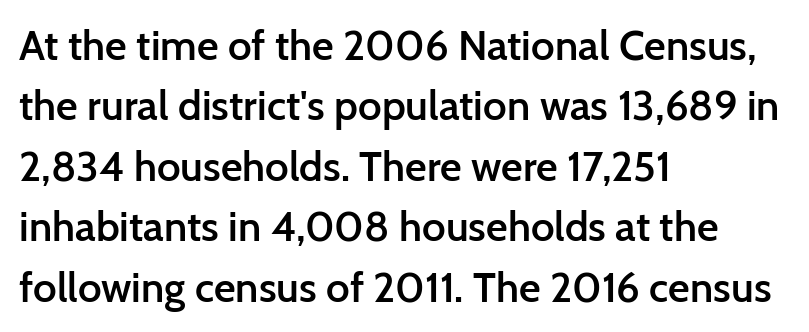
A clean baseline with only descenders dipping below it. Type style note: lacks serifs. The type is set solid horizontally, with unmodified tracking. Interline gaps are of average width in this sample. Nope, not italic — everything's standing straight. Heft: intermediate — a semibold.
